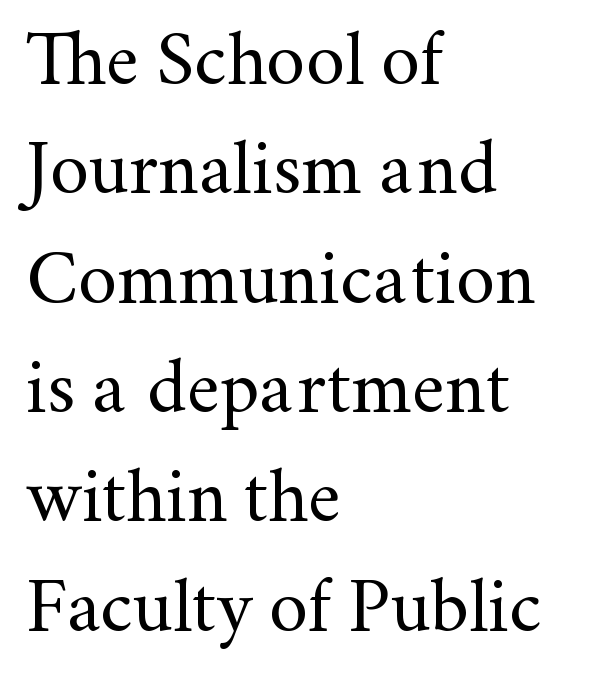
Small tapered or slab feet sit at the stroke ends, so this counts as serif. Is the type heavy? It reads as light-to-regular instead. Notice how the stems are strictly vertical — no italics here. Successive baselines arrive at the customary interval. How are the letters spaced? Ordinarily, with no added tracking. Proportional: the letters do not fall into vertical columns.
